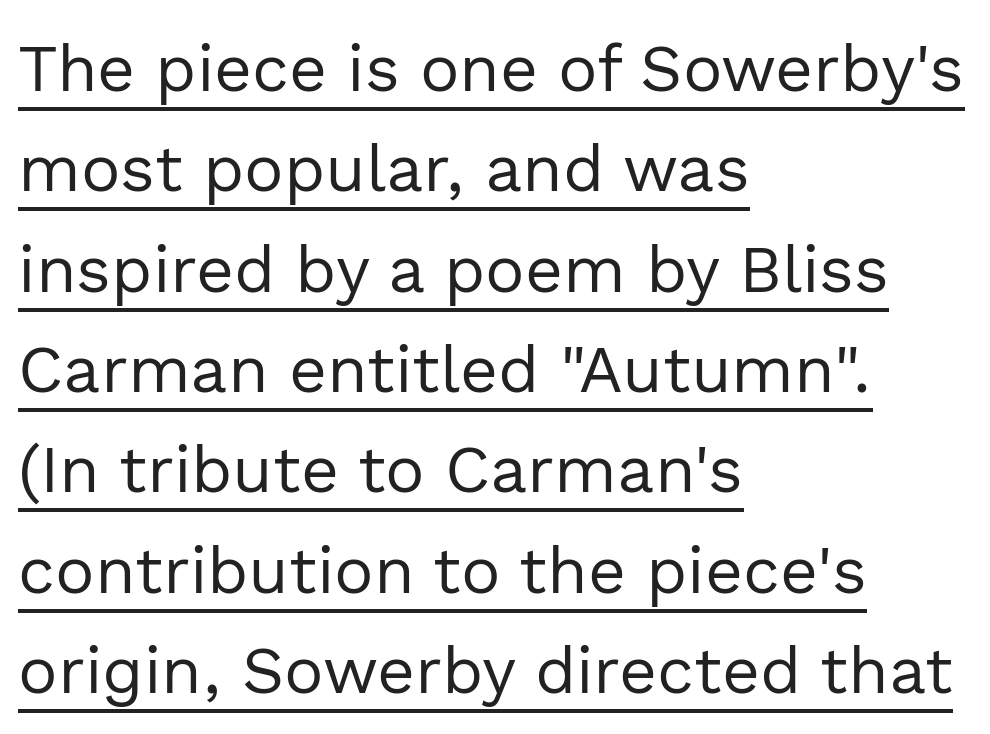
Serifs: no, the terminals of the letterforms are clean. Quick note: underline on. Rows of type keep a routine distance in the vertical direction. The paragraph shown leans on its left margin. Honestly, the letter spacing is just normal — you wouldn't notice it.
